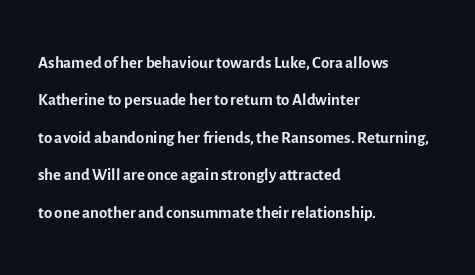
{"italic": "no", "bold": "no", "underline": "no", "align": "left", "line_spacing": "normal", "line_spacing_ratio": 1.56, "letter_spacing": "normal", "letter_spacing_em": 0.0, "glyph_px": 24}
